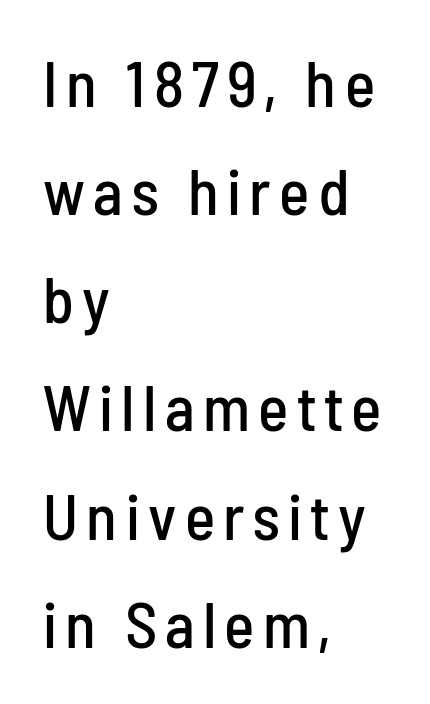
Q: Is the text italic (slanted)? A: No, it is upright.
Q: Is the typeface a serif or a sans-serif typeface? A: Sans-serif.
Q: Is the text underlined? A: No.
Q: How is the paragraph aligned? A: Left-aligned.
Q: Is the spacing between lines tight, normal or loose? A: Normal.
Q: Width (condensed, normal, or wide)? A: Condensed.
Q: Stroke contrast? A: Low.
Q: x-height? A: Medium.
Q: Monospaced? A: No.
